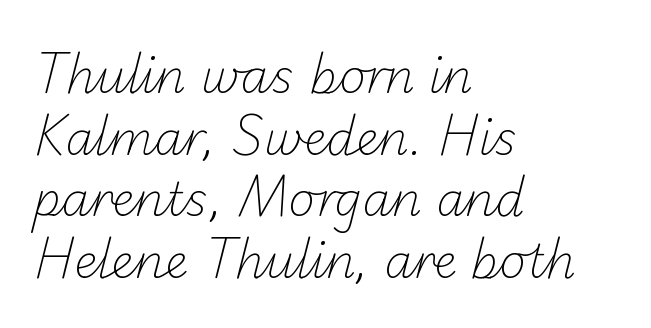
Q: Is the text bold? A: No.
Q: Is the typeface a serif or a sans-serif typeface? A: Sans-serif.
Q: Is the text underlined? A: No.
Q: How is the paragraph aligned? A: Left-aligned.
Q: Is the spacing between letters normal or unusually wide? A: Normal.
Q: Is the spacing between lines tight, normal or loose? A: Normal.
Q: Width (condensed, normal, or wide)? A: Normal.
Q: Stroke contrast? A: Low.
Q: x-height? A: Small.
Q: Monospaced? A: No.
